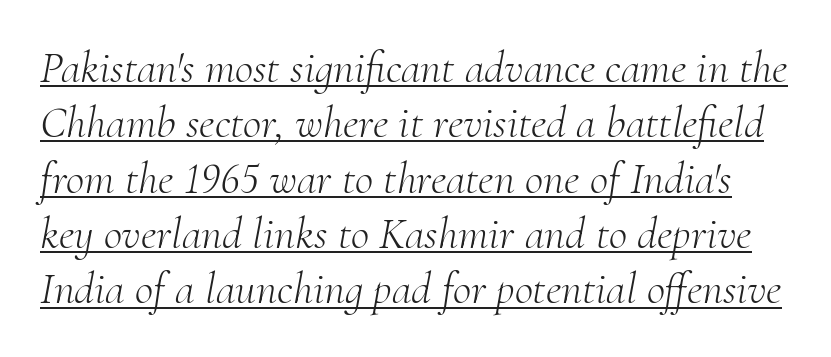
The passage shown is typed in a proportional face where columns would drift. Each word holds together tightly as a unit, with standard inter-letter gaps. To sum up the face: it has serifs. A baseline rule has been typeset under these characters. Heaviness? Minimal to ordinary, like unemphasized prose.
